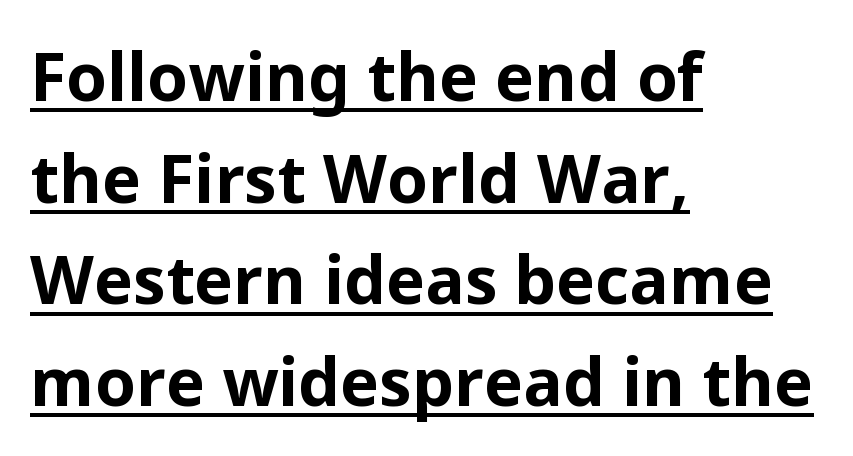
Compared with typical body copy, the letter spacing here is the same. Plenty of ink on the page — the face is bold. Is there much room between lines? A standard amount, neither cramped nor airy. One-word summary of the alignment: left.
